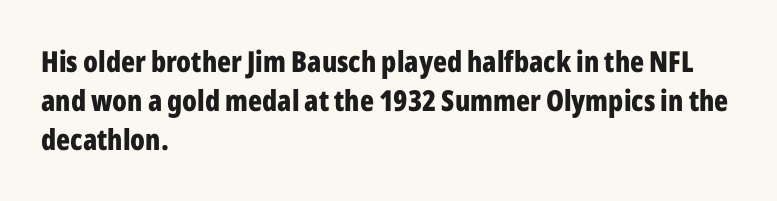
Q: Is the text bold? A: Yes.
Q: Is the text italic (slanted)? A: No, it is upright.
Q: Is the typeface a serif or a sans-serif typeface? A: Sans-serif.
Q: Is the text underlined? A: No.
Q: How is the paragraph aligned? A: Left-aligned.
Q: Is the spacing between letters normal or unusually wide? A: Normal.
Q: Is the spacing between lines tight, normal or loose? A: Normal.
Q: Width (condensed, normal, or wide)? A: Condensed.
Q: Stroke contrast? A: Low.
Q: x-height? A: Medium.
Q: Monospaced? A: No.
